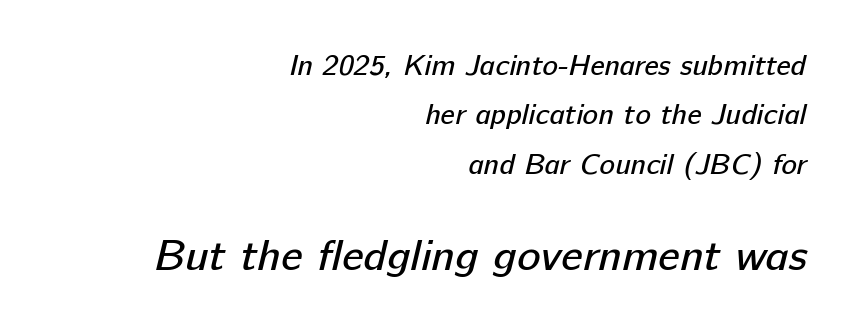
Q: Is the text bold? A: No.
Q: Is the typeface a serif or a sans-serif typeface? A: Sans-serif.
Q: Is the text underlined? A: No.
Q: How is the paragraph aligned? A: Right-aligned.
Q: Is the spacing between letters normal or unusually wide? A: Normal.
Q: Is the spacing between lines tight, normal or loose? A: Normal.
Q: Which block of text is set in a larger size, the first (top) or the second (bottom)? A: The second (bottom) one.
Q: Width (condensed, normal, or wide)? A: Normal.
Q: Stroke contrast? A: Low.
Q: x-height? A: Medium.
Q: Monospaced? A: No.
